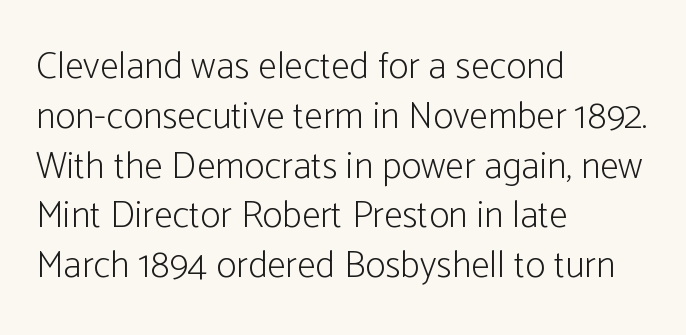
Q: Is the text bold? A: No.
Q: Is the text italic (slanted)? A: No, it is upright.
Q: Is the typeface a serif or a sans-serif typeface? A: Sans-serif.
Q: Is the text underlined? A: No.
Q: How is the paragraph aligned? A: Left-aligned.
Q: Is the spacing between letters normal or unusually wide? A: Normal.
Q: Is the spacing between lines tight, normal or loose? A: Normal.
Q: Width (condensed, normal, or wide)? A: Condensed.
Q: Stroke contrast? A: Low.
Q: x-height? A: Medium.
Q: Monospaced? A: No.
